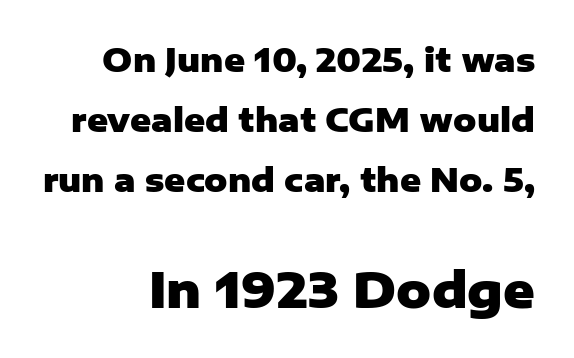
Q: Is the text bold? A: Yes.
Q: Is the text italic (slanted)? A: No, it is upright.
Q: Is the typeface a serif or a sans-serif typeface? A: Sans-serif.
Q: Is the text underlined? A: No.
Q: Is the spacing between letters normal or unusually wide? A: Normal.
Q: Which block of text is set in a larger size, the first (top) or the second (bottom)? A: The second (bottom) one.
Q: Width (condensed, normal, or wide)? A: Normal.
Q: Stroke contrast? A: Low.
Q: x-height? A: Medium.
Q: Monospaced? A: No.
